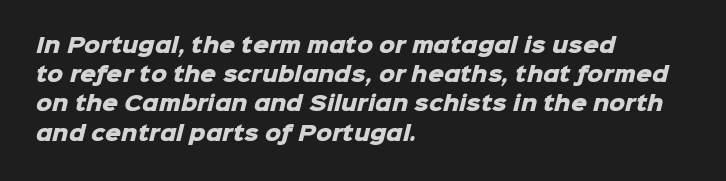
{"bold": "yes", "underline": "no", "align": "left", "line_spacing": "normal", "line_spacing_ratio": 1.46, "letter_spacing": "normal", "letter_spacing_em": 0.0, "glyph_px": 20}
